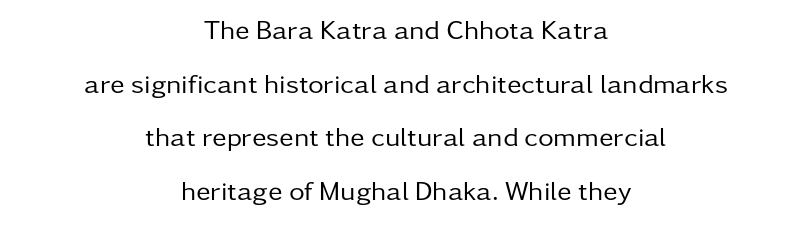
{"italic": "no", "bold": "no", "underline": "no", "align": "center", "line_spacing": "loose", "line_spacing_ratio": 1.99, "letter_spacing": "normal", "letter_spacing_em": 0.0, "glyph_px": 27}
